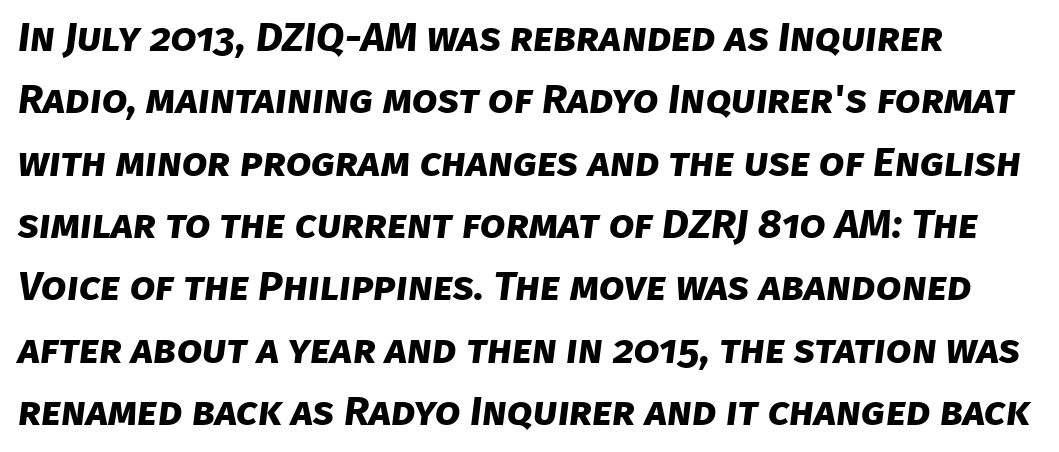
{"serif": "no", "bold": "yes", "weight": "bold", "width": "normal", "stroke_contrast": "low", "x_height": "large", "monospaced": "no", "underline": "no", "line_spacing": "normal", "line_spacing_ratio": 1.52, "letter_spacing": "normal", "letter_spacing_em": 0.0, "glyph_px": 41}
